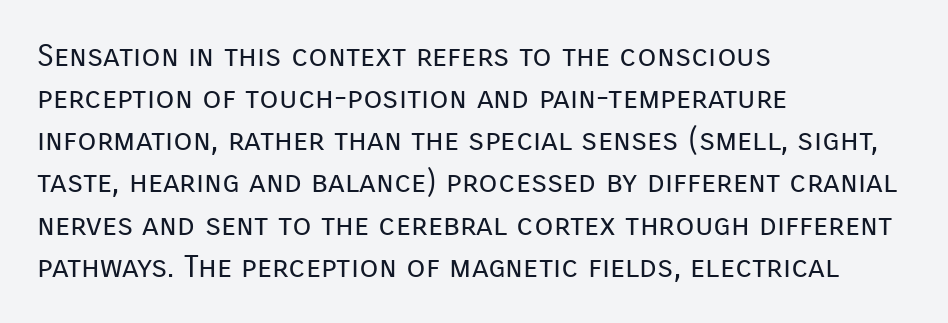
{"serif": "no", "italic": "no", "bold": "no", "weight": "regular", "width": "normal", "stroke_contrast": "low", "x_height": "medium", "monospaced": "no", "underline": "no", "align": "left", "line_spacing": "normal", "line_spacing_ratio": 1.36, "letter_spacing": "normal", "letter_spacing_em": 0.0, "glyph_px": 31}
